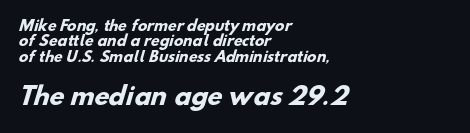
Q: Is the text bold? A: Yes.
Q: Is the text underlined? A: No.
Q: How is the paragraph aligned? A: Left-aligned.
Q: Is the spacing between letters normal or unusually wide? A: Normal.
Q: Is the spacing between lines tight, normal or loose? A: Tight.
Q: Which block of text is set in a larger size, the first (top) or the second (bottom)? A: The second (bottom) one.
